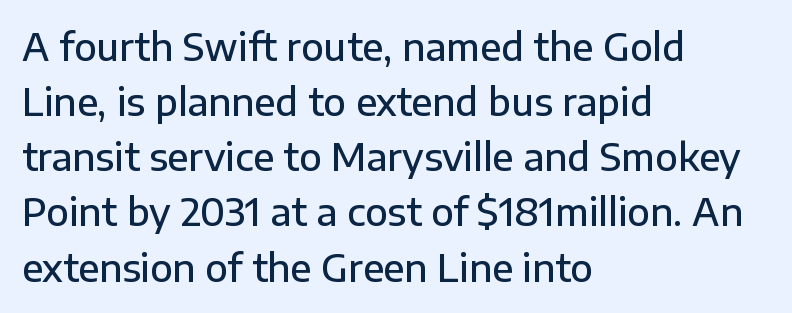
Q: Is the text bold? A: Semi-bold.
Q: Is the text italic (slanted)? A: No, it is upright.
Q: Is the typeface a serif or a sans-serif typeface? A: Sans-serif.
Q: Is the text underlined? A: No.
Q: How is the paragraph aligned? A: Left-aligned.
Q: Is the spacing between letters normal or unusually wide? A: Normal.
Q: Is the spacing between lines tight, normal or loose? A: Normal.
Q: Width (condensed, normal, or wide)? A: Normal.
Q: Stroke contrast? A: Low.
Q: x-height? A: Medium.
Q: Monospaced? A: No.
